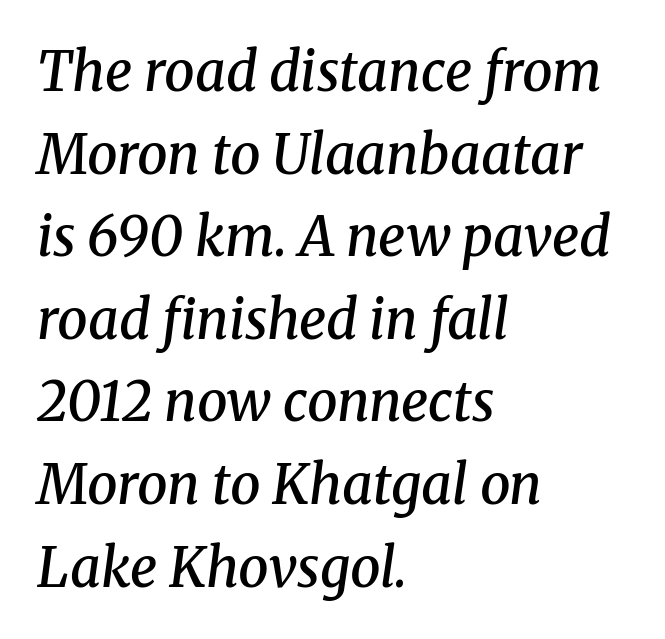
The image shows 54 px semibold serif type, italic (leaning right); set left-aligned, normal line spacing (1.53x), normal letter spacing, not underlined; medium stroke contrast and a medium x-height.
